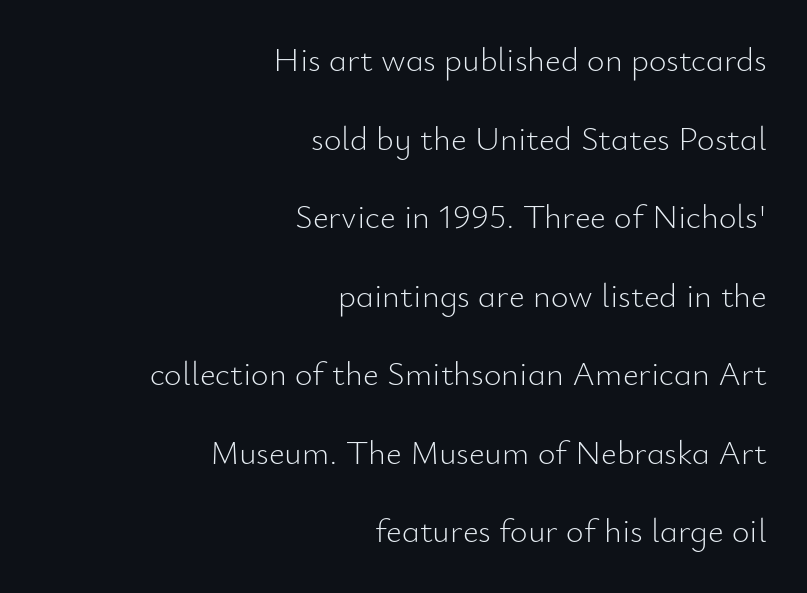
Q: Is the text bold? A: No.
Q: Is the text italic (slanted)? A: No, it is upright.
Q: Is the typeface a serif or a sans-serif typeface? A: Sans-serif.
Q: Is the text underlined? A: No.
Q: How is the paragraph aligned? A: Right-aligned.
Q: Is the spacing between letters normal or unusually wide? A: Normal.
Q: Is the spacing between lines tight, normal or loose? A: Loose.
Q: Width (condensed, normal, or wide)? A: Normal.
Q: Stroke contrast? A: Low.
Q: x-height? A: Small.
Q: Monospaced? A: No.
